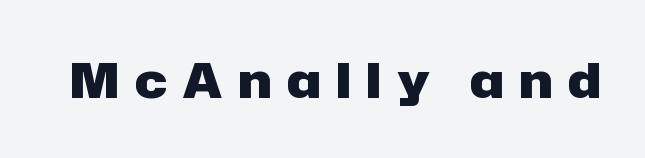
Q: Is the text bold? A: Yes.
Q: Is the text italic (slanted)? A: No, it is upright.
Q: Is the typeface a serif or a sans-serif typeface? A: Sans-serif.
Q: Is the text underlined? A: No.
Q: Is the spacing between letters normal or unusually wide? A: Unusually wide.
Q: Width (condensed, normal, or wide)? A: Normal.
Q: Stroke contrast? A: Low.
Q: x-height? A: Medium.
Q: Monospaced? A: No.
